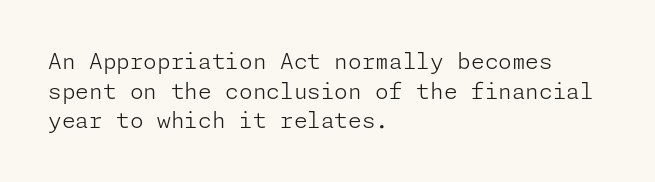
The image shows 22 px text type, upright; set left-aligned, normal line spacing (1.35x), normal letter spacing, not underlined.
